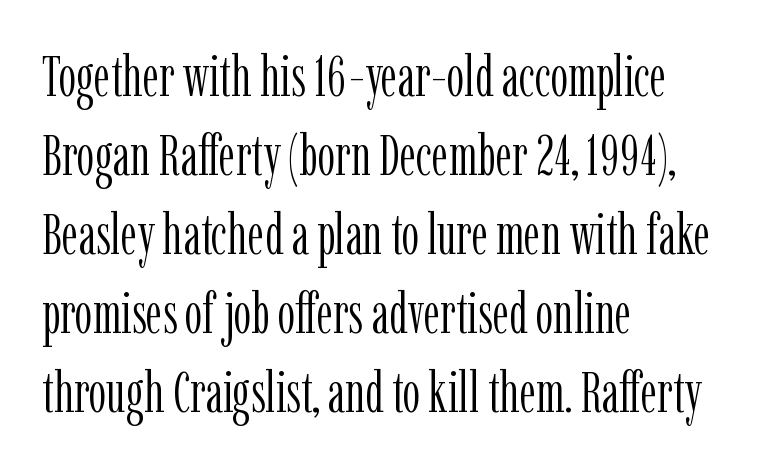
In terms of letterspacing, this is plain default setting. Posture: vertical. Stems here are at most as thick as an everyday book face. Note the varied advance widths — an 'i' is clearly narrower than an 'm'. Old-style or modern, the face here clearly has serifs.
